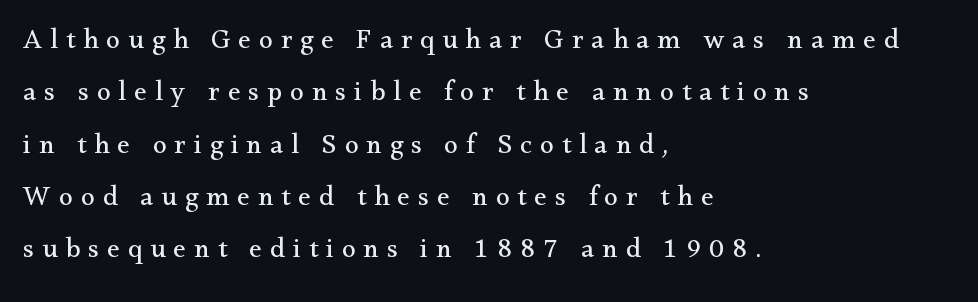
The image shows 28 px regular-weight serif type, upright; set left-aligned, line spacing 1.87x, unusually wide letter spacing (+0.29 em), not underlined; medium stroke contrast and a small x-height.
